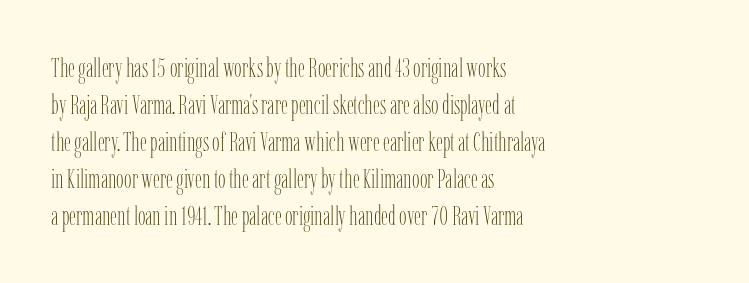
{"italic": "no", "bold": "no", "underline": "no", "align": "left", "line_spacing": "normal", "line_spacing_ratio": 1.37, "letter_spacing": "normal", "letter_spacing_em": 0.0, "glyph_px": 27}
